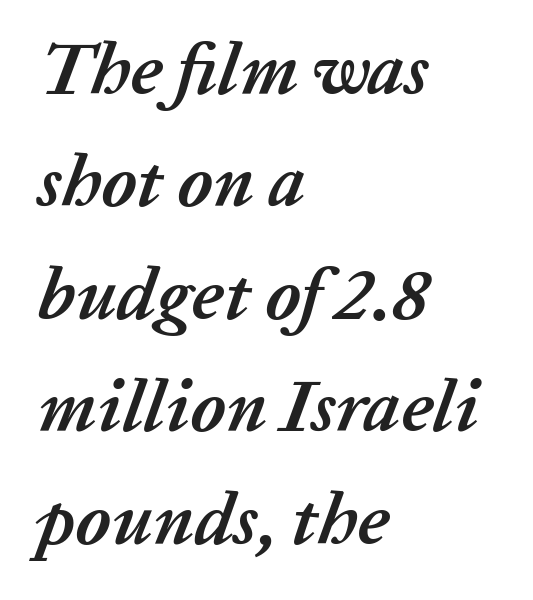
Q: Is the text bold? A: Yes.
Q: Is the text italic (slanted)? A: Yes, it leans right by about 20 degrees.
Q: Is the text underlined? A: No.
Q: How is the paragraph aligned? A: Left-aligned.
Q: Is the spacing between letters normal or unusually wide? A: Normal.
Q: Is the spacing between lines tight, normal or loose? A: Normal.
Q: Width (condensed, normal, or wide)? A: Normal.
Q: Stroke contrast? A: Low.
Q: x-height? A: Medium.
Q: Monospaced? A: No.
